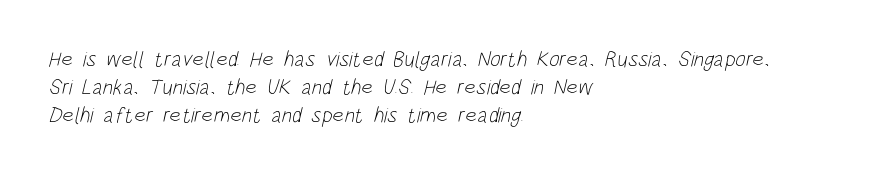
{"bold": "no", "underline": "no", "align": "left", "line_spacing": "normal", "line_spacing_ratio": 1.27, "letter_spacing": "normal", "letter_spacing_em": 0.0, "glyph_px": 22}
